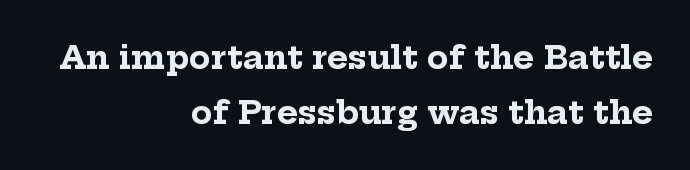
{"serif": "yes", "italic": "no", "bold": "yes", "weight": "bold", "width": "normal", "stroke_contrast": "low", "x_height": "medium", "monospaced": "no", "underline": "no", "align": "right", "line_spacing_ratio": 1.71, "letter_spacing": "normal", "letter_spacing_em": 0.0, "glyph_px": 32}
